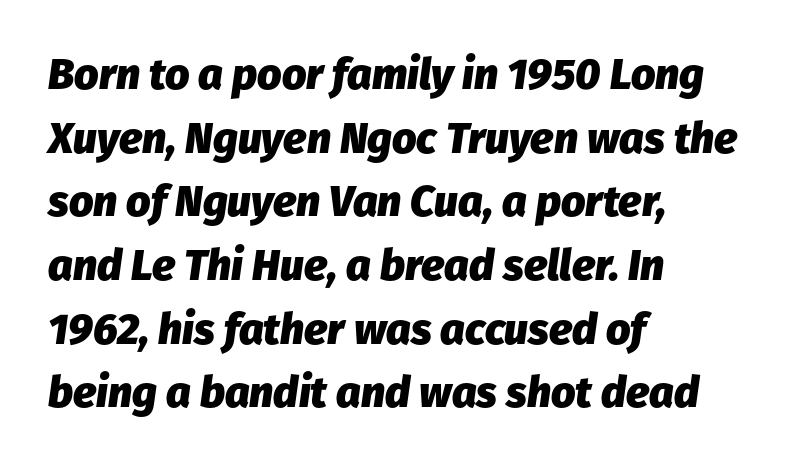
The image shows 43 px heavy type, italic (leaning right); set left-aligned, normal line spacing (1.48x), normal letter spacing, not underlined; low stroke contrast and a medium x-height.
